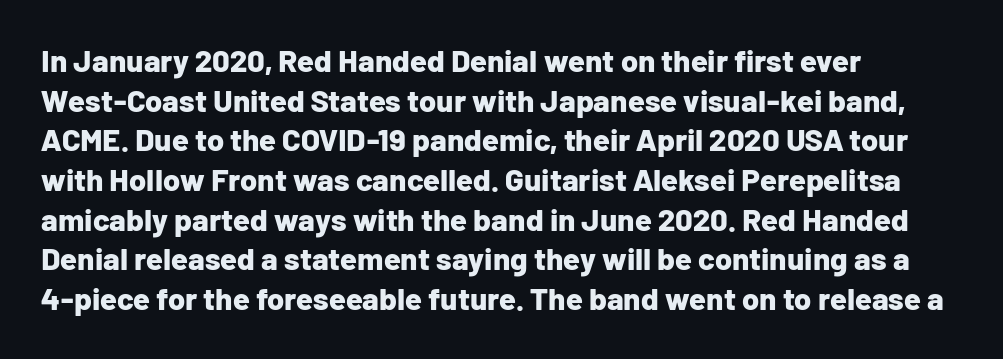
The image shows 31 px bold sans-serif type, upright; set left-aligned, normal line spacing (1.28x), normal letter spacing, not underlined; low stroke contrast and a medium x-height.
